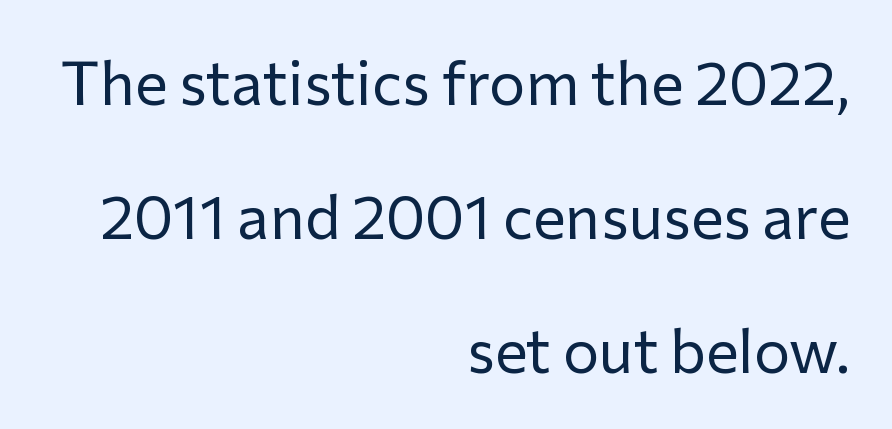
{"serif": "no", "italic": "no", "bold": "no", "weight": "regular", "width": "normal", "stroke_contrast": "low", "x_height": "medium", "monospaced": "no", "underline": "no", "align": "right", "line_spacing": "loose", "line_spacing_ratio": 2.2, "letter_spacing": "normal", "letter_spacing_em": 0.0, "glyph_px": 61}
